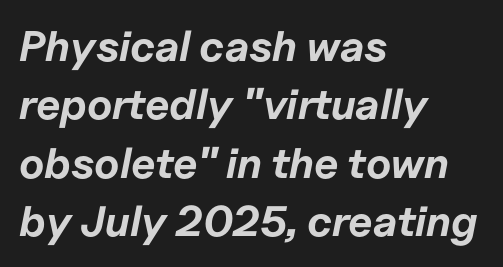
The image shows 43 px bold type, italic (leaning right); set left-aligned, normal line spacing (1.36x), normal letter spacing, not underlined; low stroke contrast and a medium x-height.
